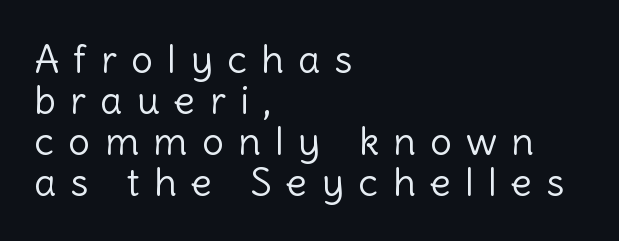
You could barely slide anything between these rows. Compared with a centered layout, this one pins lines to the left instead. Proportional: the letters do not fall into vertical columns. This rendering employs a face without finishing strokes, i.e., a sans-serif.
